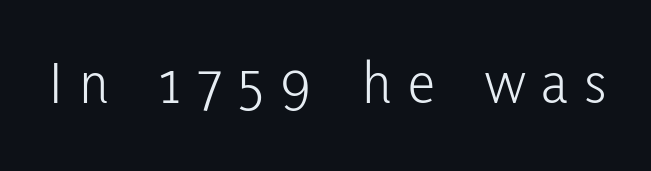
A roman cut, with each character standing at attention. Here the glyphs are tracked loosely, breaking word shapes into spaced letters. The space beneath each line is pristine and unruled. The letterforms sit at book weight or below.
